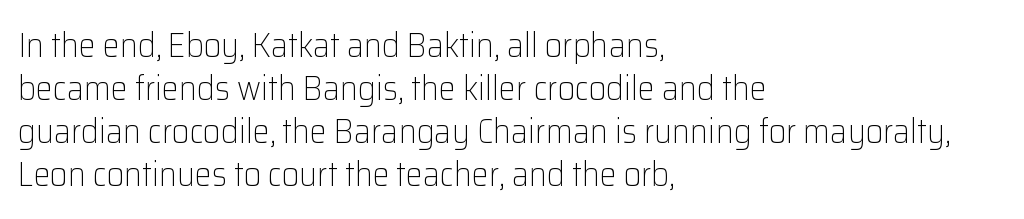
Q: Is the text bold? A: No.
Q: Is the text italic (slanted)? A: No, it is upright.
Q: Is the typeface a serif or a sans-serif typeface? A: Sans-serif.
Q: Is the text underlined? A: No.
Q: How is the paragraph aligned? A: Left-aligned.
Q: Is the spacing between letters normal or unusually wide? A: Normal.
Q: Is the spacing between lines tight, normal or loose? A: Normal.
Q: Width (condensed, normal, or wide)? A: Normal.
Q: Stroke contrast? A: Low.
Q: x-height? A: Medium.
Q: Monospaced? A: No.
